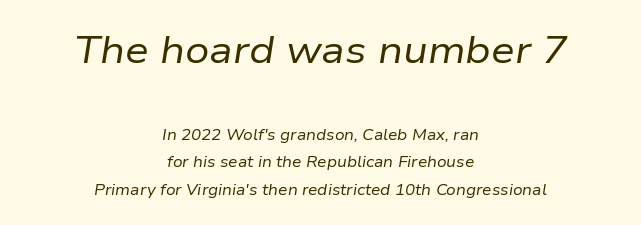
{"italic": "yes", "lean": "right", "slant_degrees": 9, "bold": "no", "weight": "regular", "width": "normal", "stroke_contrast": "low", "x_height": "medium", "monospaced": "no", "underline": "no", "align": "center", "line_spacing_ratio": 1.83, "letter_spacing": "normal", "letter_spacing_em": 0.0, "larger_block": "first", "size_ratio": 2.53, "glyph_px": 38}
